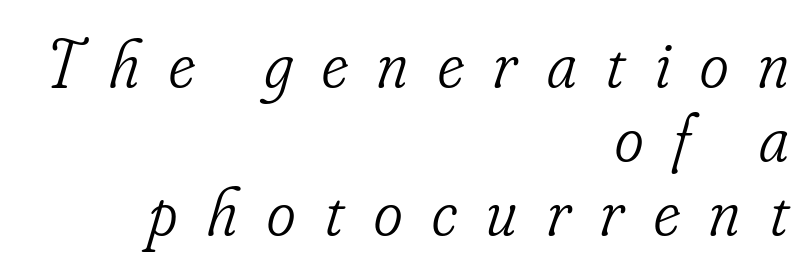
The image shows 69 px light, condensed serif type, italic (leaning right); set right-aligned, tight line spacing (1.07x), unusually wide letter spacing (+0.43 em), not underlined; low stroke contrast and a small x-height.
